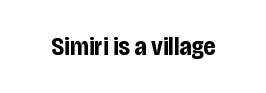
Underlining? Definitely not there. Strong, thick strokes mark this as bold type. This sample uses an upright cut, with every glyph sitting square on the baseline. A typesetter would call this zero additional tracking.
